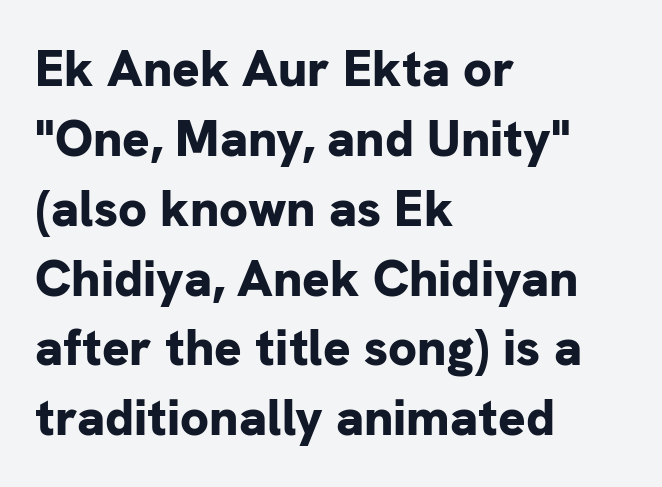
Stroke thickness is high; the sample reads as a true bold. Quick note: not italic, upright. Plain, unruled lines of type. The characters display no serif detailing; their extremities are plain. Looks like regular typesetting: each glyph gets only the width it needs. What stands out about the letter spacing? Nothing — it is the standard amount.
